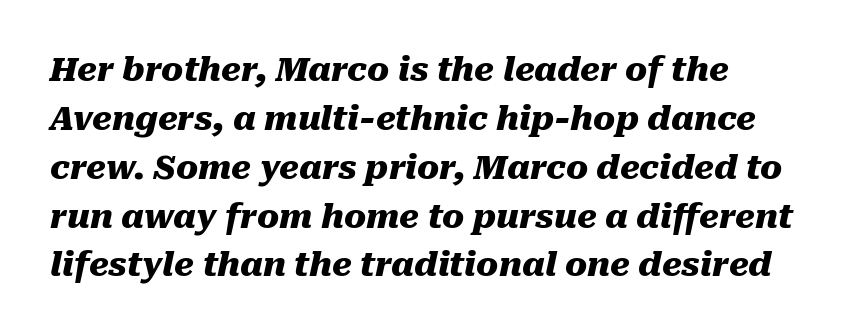
These lines are set flush left with a ragged right edge. Tracking value appears to be zero — textbook default spacing. Each new line begins a customary step beneath the previous one. The text carries the slant typical of an italic or oblique font.
